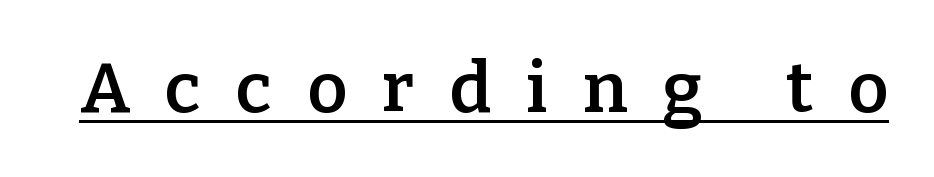
Glyph-to-glyph distance is far greater than everyday printed text. Yep, those are serifs on the letters. Each line of the rendering has a horizontal stroke beneath the glyphs. Every letter is mildly thick-stroked: semibold rather than bold. Tall strokes in this sample are plumb rather than angled.
